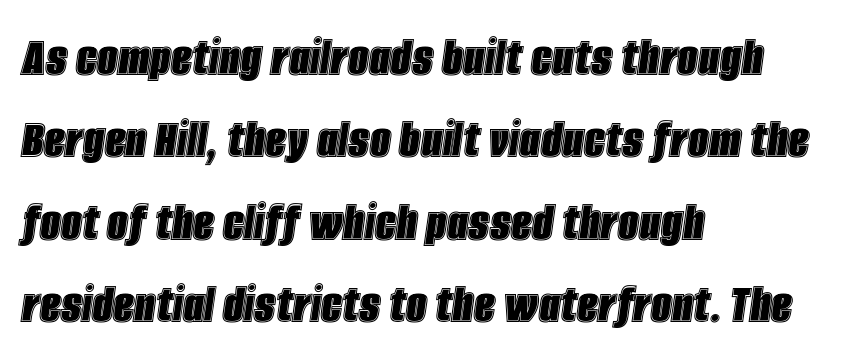
{"italic": "yes", "lean": "right", "slant_degrees": 8, "width": "condensed", "x_height": "large", "monospaced": "no", "underline": "no", "align": "left", "line_spacing": "normal", "line_spacing_ratio": 1.42, "letter_spacing": "normal", "letter_spacing_em": 0.0, "glyph_px": 58}
